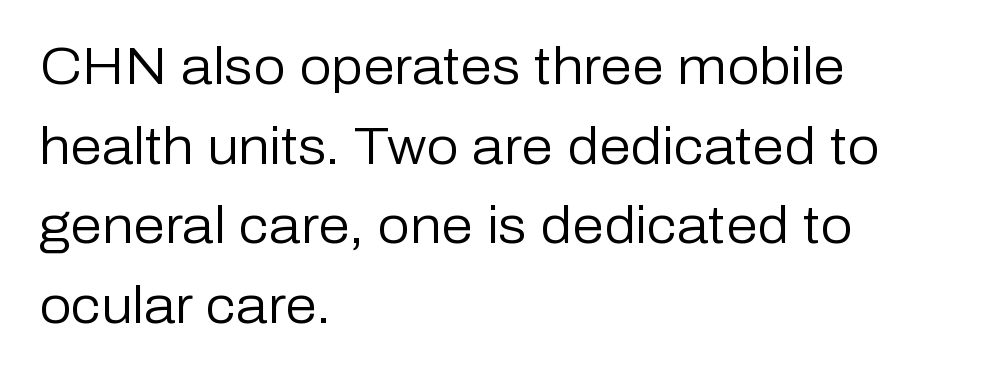
The type is set solid horizontally, with unmodified tracking. This is the regular roman posture of the typeface. Caption: multi-line text, flush left, ragged right. These lines are rendered in a variable-pitch font. This rendering features lettering with no underline.
